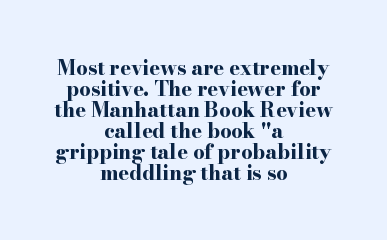
{"italic": "no", "bold": "yes", "underline": "no", "align": "center", "line_spacing": "tight", "line_spacing_ratio": 1.05, "letter_spacing": "normal", "letter_spacing_em": 0.0, "glyph_px": 20}
